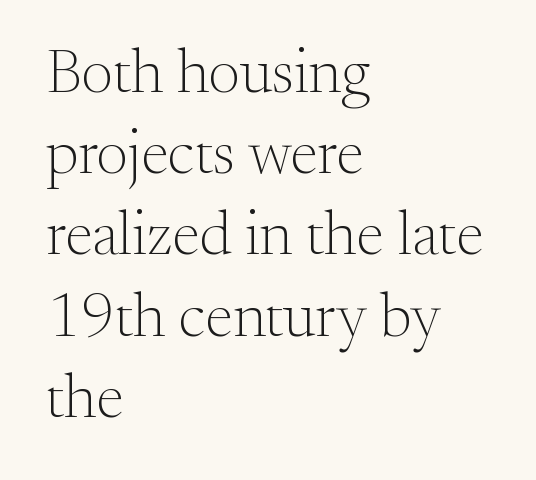
The lettering holds an erect, upright posture throughout. The letters advance in unequal steps, a hallmark of proportional type. The text was rendered using a seriffed face with decorative stroke endings. Compared with typical paragraphs, the rows here are spaced about the same. Beneath every word, the page is bare.
